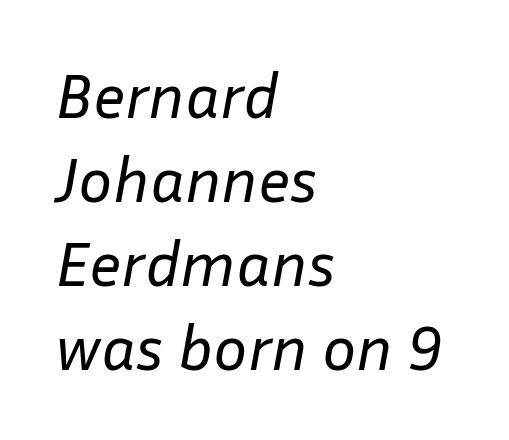
The image shows 64 px regular-weight type, italic (leaning right); set left-aligned, normal line spacing (1.31x), normal letter spacing, not underlined; low stroke contrast and a medium x-height.
